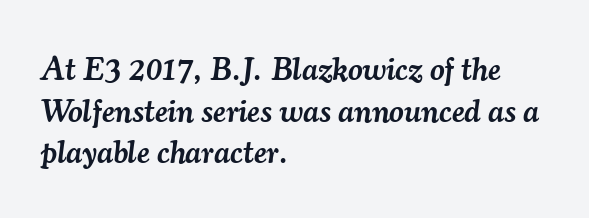
Q: Is the text bold? A: Semi-bold.
Q: Is the text italic (slanted)? A: Yes, it leans right by about 7 degrees.
Q: Is the typeface a serif or a sans-serif typeface? A: Serif.
Q: Is the text underlined? A: No.
Q: How is the paragraph aligned? A: Left-aligned.
Q: Is the spacing between letters normal or unusually wide? A: Normal.
Q: Is the spacing between lines tight, normal or loose? A: Normal.
Q: Width (condensed, normal, or wide)? A: Normal.
Q: Stroke contrast? A: Medium.
Q: x-height? A: Small.
Q: Monospaced? A: No.
